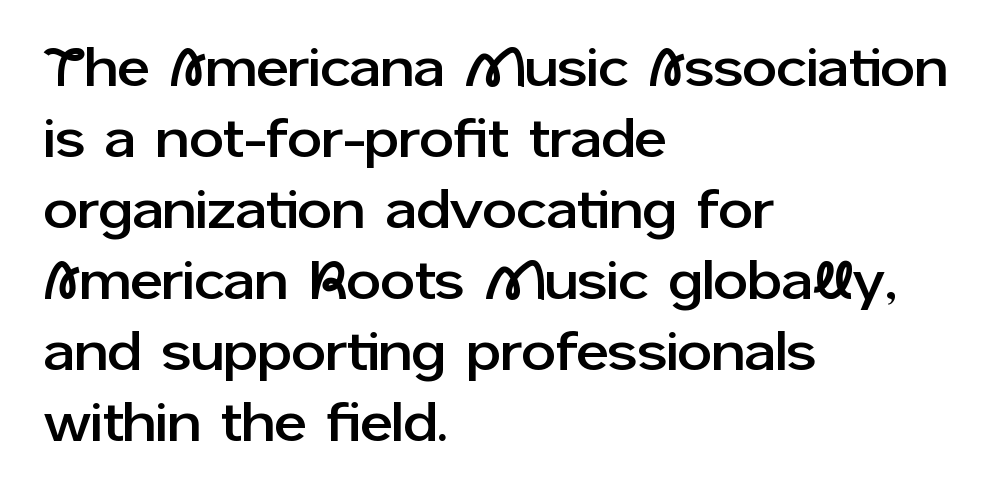
The image shows 55 px sans-serif type, upright; set left-aligned, normal line spacing (1.29x), normal letter spacing, not underlined; low stroke contrast and a medium x-height.
